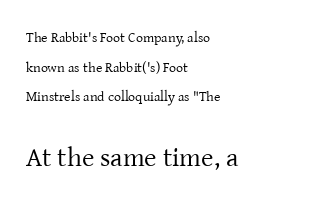
{"italic": "no", "bold": "no", "underline": "no", "align": "left", "line_spacing": "loose", "line_spacing_ratio": 2.11, "letter_spacing": "normal", "letter_spacing_em": 0.0, "larger_block": "second", "size_ratio": 1.93, "glyph_px": 27}
